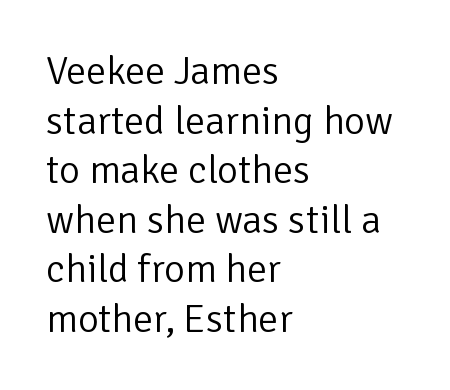
{"serif": "no", "italic": "no", "bold": "no", "weight": "light", "width": "normal", "stroke_contrast": "low", "x_height": "medium", "monospaced": "no", "underline": "no", "align": "left", "line_spacing_ratio": 1.24, "letter_spacing": "normal", "letter_spacing_em": 0.0, "glyph_px": 40}
